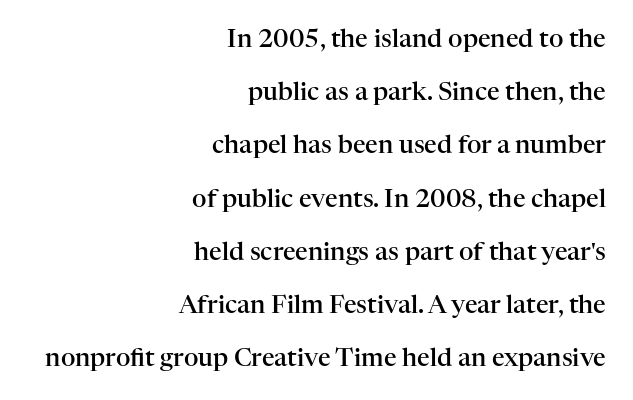
The image shows 25 px text type, upright; set right-aligned, loose line spacing (2.13x), normal letter spacing, not underlined.
